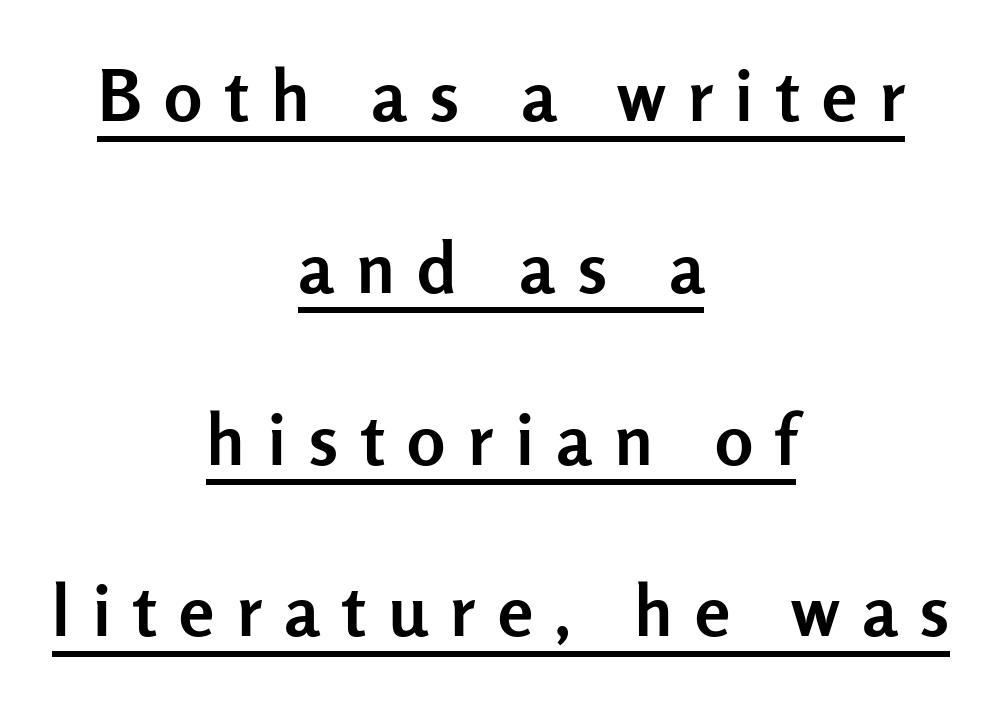
The image shows 71 px semibold sans-serif type, upright; set centered, loose line spacing (2.42x), unusually wide letter spacing (+0.32 em), underlined; low stroke contrast and a medium x-height.
